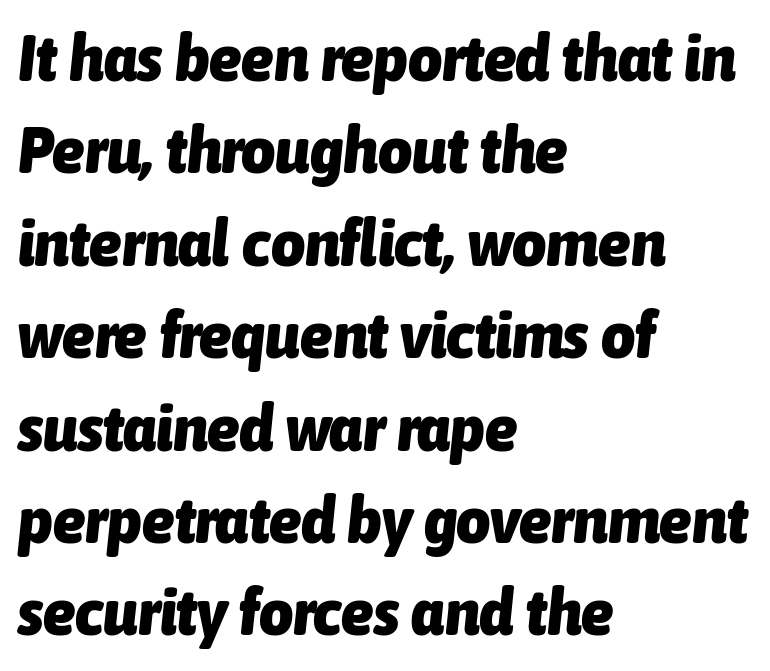
Looking at the ascenders, they clearly lean. Does extra space separate the letters? No, they use regular spacing. The passage shown is not underscored anywhere. If you drew a ruler down the left edge, every line would touch it. A typesetter would call this proportional, since set widths differ per character. Chunky letters — that's bold for sure.
